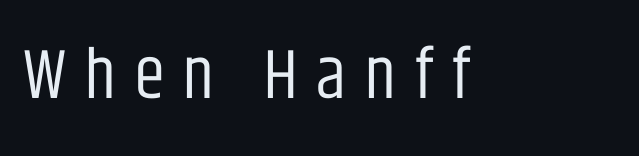
Q: Is the text bold? A: No.
Q: Is the text italic (slanted)? A: No, it is upright.
Q: Is the typeface a serif or a sans-serif typeface? A: Sans-serif.
Q: Is the text underlined? A: No.
Q: Is the spacing between letters normal or unusually wide? A: Unusually wide.
Q: Width (condensed, normal, or wide)? A: Condensed.
Q: Stroke contrast? A: Low.
Q: x-height? A: Large.
Q: Monospaced? A: No.
